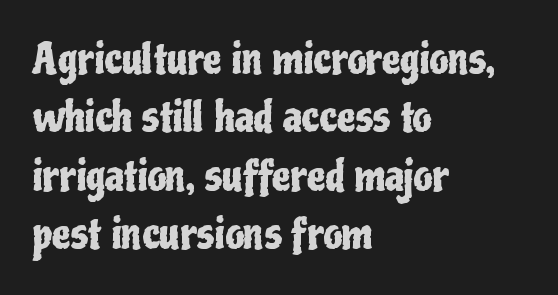
{"serif": "no", "italic": "no", "width": "condensed", "stroke_contrast": "low", "x_height": "medium", "monospaced": "no", "underline": "no", "align": "left", "line_spacing": "normal", "line_spacing_ratio": 1.39, "letter_spacing": "normal", "letter_spacing_em": 0.0, "glyph_px": 42}
